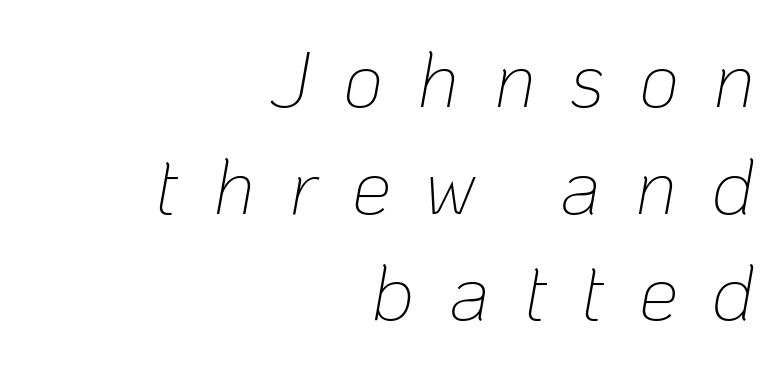
{"italic": "yes", "lean": "right", "slant_degrees": 10, "bold": "no", "weight": "thin", "width": "normal", "stroke_contrast": "low", "x_height": "medium", "monospaced": "no", "underline": "no", "align": "right", "line_spacing": "normal", "line_spacing_ratio": 1.35, "letter_spacing": "wide", "letter_spacing_em": 0.43, "glyph_px": 79}
